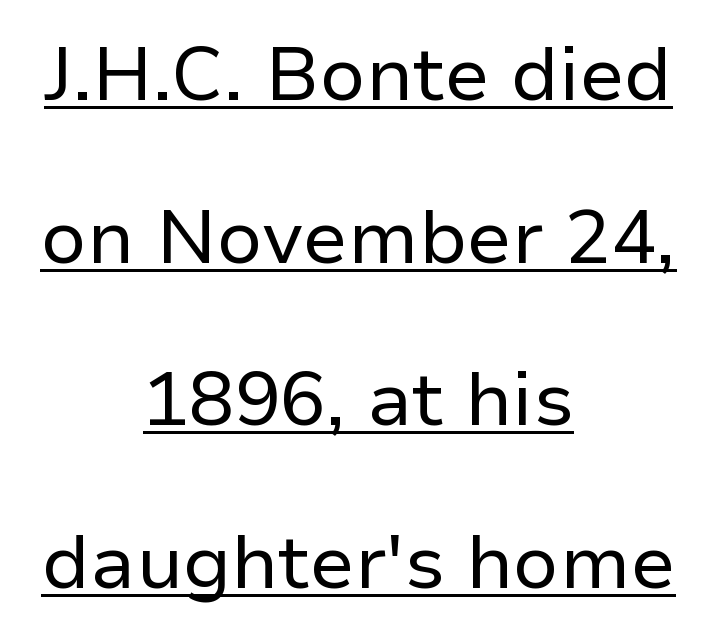
Q: Is the text bold? A: No.
Q: Is the text italic (slanted)? A: No, it is upright.
Q: Is the typeface a serif or a sans-serif typeface? A: Sans-serif.
Q: Is the text underlined? A: Yes.
Q: How is the paragraph aligned? A: Centered.
Q: Is the spacing between letters normal or unusually wide? A: Normal.
Q: Is the spacing between lines tight, normal or loose? A: Loose.
Q: Width (condensed, normal, or wide)? A: Normal.
Q: Stroke contrast? A: Low.
Q: x-height? A: Medium.
Q: Monospaced? A: No.
